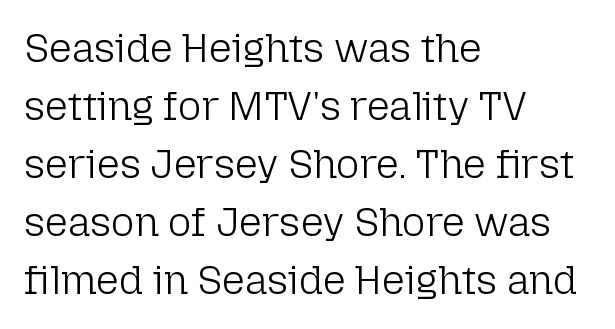
Q: Is the text bold? A: No.
Q: Is the text italic (slanted)? A: No, it is upright.
Q: Is the typeface a serif or a sans-serif typeface? A: Sans-serif.
Q: Is the text underlined? A: No.
Q: How is the paragraph aligned? A: Left-aligned.
Q: Is the spacing between letters normal or unusually wide? A: Normal.
Q: Is the spacing between lines tight, normal or loose? A: Normal.
Q: Width (condensed, normal, or wide)? A: Normal.
Q: Stroke contrast? A: Low.
Q: x-height? A: Medium.
Q: Monospaced? A: No.
